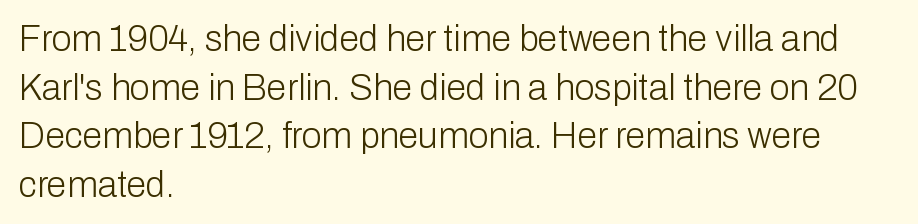
Q: Is the text bold? A: No.
Q: Is the text italic (slanted)? A: No, it is upright.
Q: Is the typeface a serif or a sans-serif typeface? A: Sans-serif.
Q: Is the text underlined? A: No.
Q: How is the paragraph aligned? A: Left-aligned.
Q: Is the spacing between letters normal or unusually wide? A: Normal.
Q: Is the spacing between lines tight, normal or loose? A: Normal.
Q: Width (condensed, normal, or wide)? A: Normal.
Q: Stroke contrast? A: Low.
Q: x-height? A: Medium.
Q: Monospaced? A: No.
